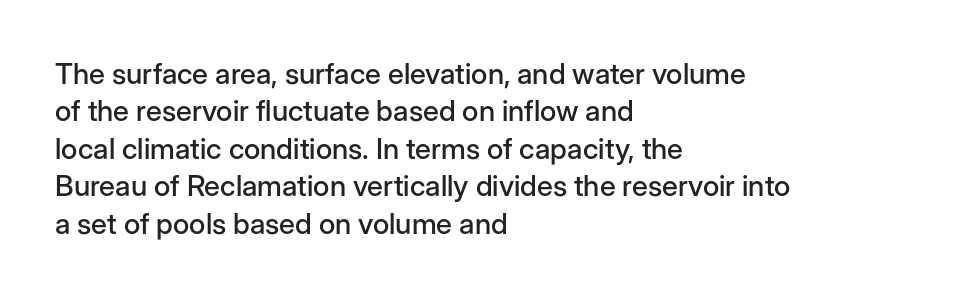
This is the regular roman posture of the typeface. Here the designer chose a conventional face with non-uniform glyph widths. The designer went with a sans here, leaving each stem footless. These lines are set flush left with a ragged right edge.
